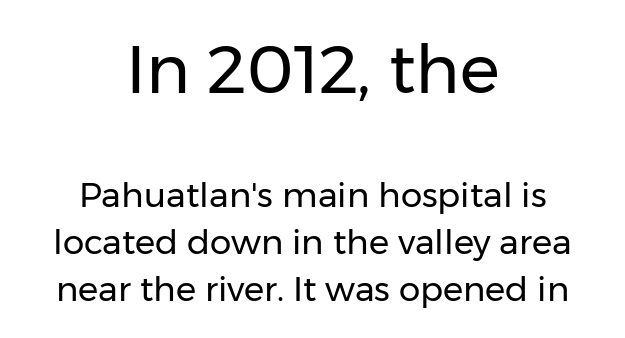
There is no visible air inserted between adjacent glyphs. The vertical gap from one line to the next is medium. No extra ink here — the face is not bold. The space directly below the letters is spotless. Looks like regular typesetting: each glyph gets only the width it needs.
